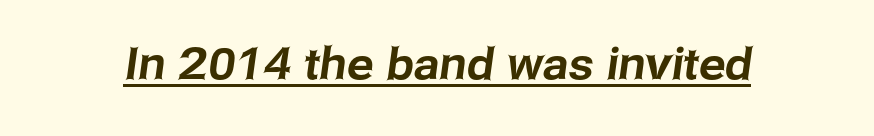
The image shows 44 px sans-serif type; set normal letter spacing, underlined; low stroke contrast and a medium x-height.
